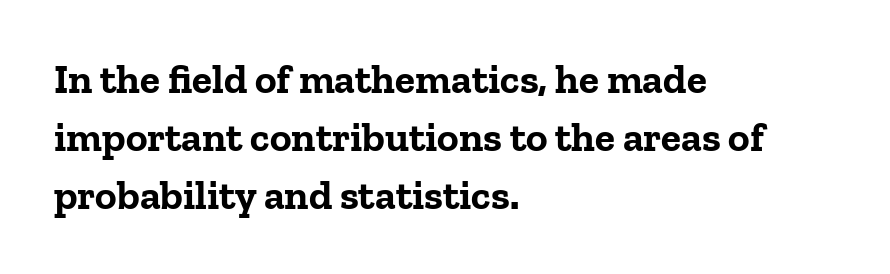
Q: Is the text bold? A: Yes.
Q: Is the text italic (slanted)? A: No, it is upright.
Q: Is the typeface a serif or a sans-serif typeface? A: Serif.
Q: Is the text underlined? A: No.
Q: How is the paragraph aligned? A: Left-aligned.
Q: Is the spacing between letters normal or unusually wide? A: Normal.
Q: Is the spacing between lines tight, normal or loose? A: Normal.
Q: Width (condensed, normal, or wide)? A: Normal.
Q: Stroke contrast? A: Low.
Q: x-height? A: Medium.
Q: Monospaced? A: No.
